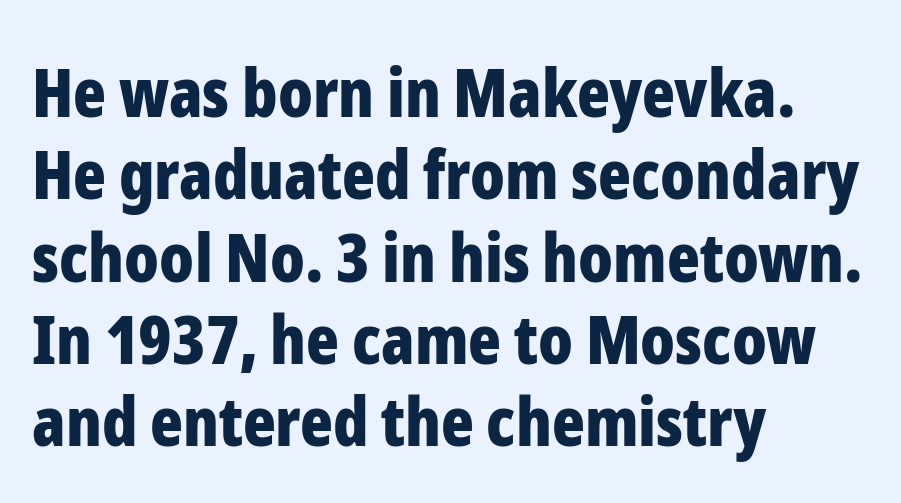
Each line starts at the same left margin while the right side varies. Characters follow at the spacing the type designer built in. Are there feet on the stems? There aren't — it's a sans. You can tell it's not italic because the verticals are truly vertical. Bare-footed words on every line.
